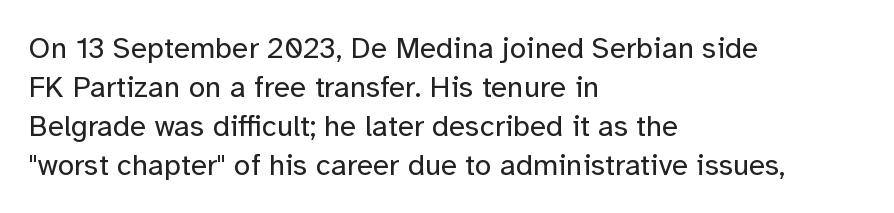
The space between consecutive lines is moderate. Letterform terminals end flat and unadorned throughout the passage. Between one letter and the next there's only the usual sliver of space. The area under the type is left untouched.
